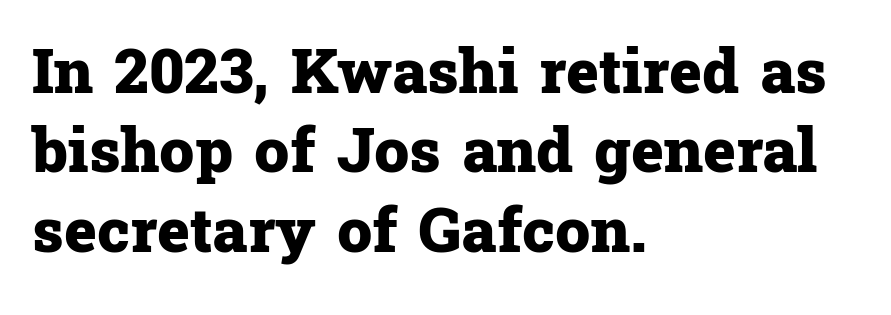
Q: Is the text bold? A: Yes.
Q: Is the text italic (slanted)? A: No, it is upright.
Q: Is the typeface a serif or a sans-serif typeface? A: Serif.
Q: Is the text underlined? A: No.
Q: How is the paragraph aligned? A: Left-aligned.
Q: Is the spacing between letters normal or unusually wide? A: Normal.
Q: Is the spacing between lines tight, normal or loose? A: Normal.
Q: Width (condensed, normal, or wide)? A: Normal.
Q: Stroke contrast? A: Low.
Q: x-height? A: Medium.
Q: Monospaced? A: No.
